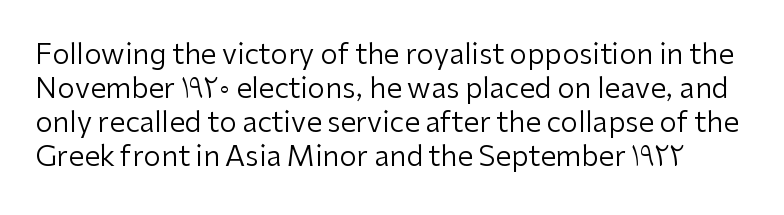
Is the type heavy? It reads as light-to-regular instead. When letters stand straight like this, we call the style roman or upright. Looks like regular typesetting: each glyph gets only the width it needs. The text was rendered using a sans face with plain stroke endings. Has an underline been added? It has not.
